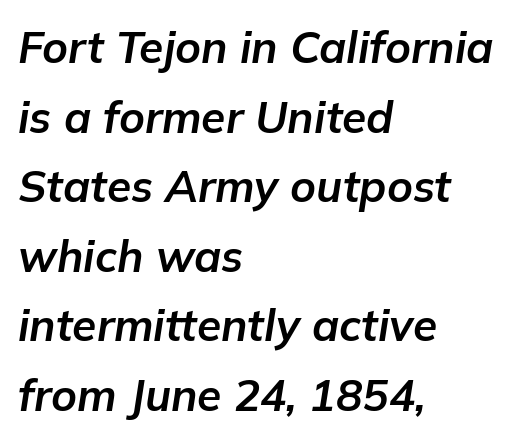
{"italic": "yes", "lean": "right", "slant_degrees": 9, "bold": "yes", "weight": "bold", "width": "normal", "stroke_contrast": "low", "x_height": "medium", "monospaced": "no", "underline": "no", "align": "left", "line_spacing": "normal", "line_spacing_ratio": 1.58, "letter_spacing": "normal", "letter_spacing_em": 0.0, "glyph_px": 44}
